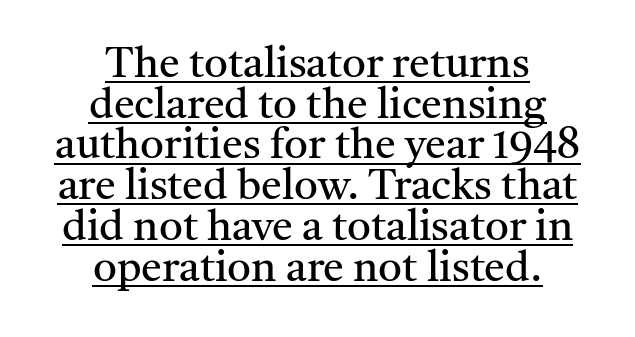
The passage shown stacks its lines with hardly any gap. Character widths vary here, with narrow letters taking less room than wide ones. The font family rendered here belongs to the serif group. A centered setting, common on invitations and titles, is used for this passage. No extra tracking has been applied to these lines. The typesetter has applied underlining to the passage shown.
